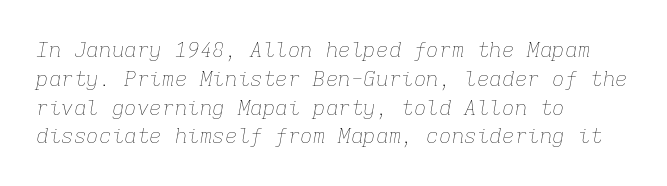
If you drew a ruler down the left edge, every line would touch it. The zone under the glyphs is completely vacant. Each stroke keeps to a modest, everyday thickness or less. The horizontal fit of the characters is conventional and even. Students, observe: this is what conventionally led text looks like.
